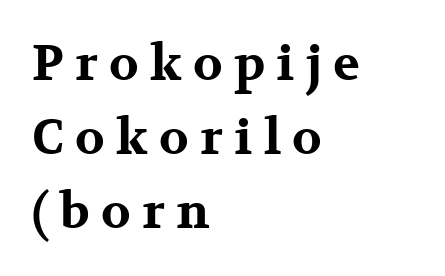
The image shows 49 px bold, wide serif type, upright; set left-aligned, normal line spacing (1.51x), unusually wide letter spacing (+0.23 em), not underlined; medium stroke contrast and a medium x-height.
